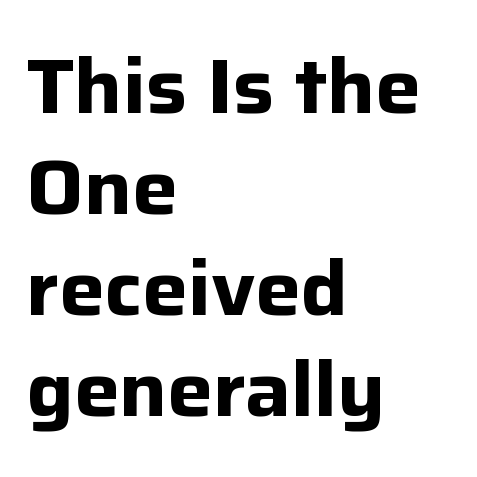
The image shows 76 px bold sans-serif type, upright; set left-aligned, normal line spacing (1.33x), normal letter spacing, not underlined; low stroke contrast and a medium x-height.
